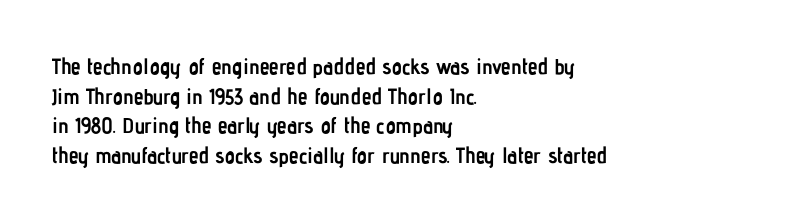
Q: Is the text bold? A: Yes.
Q: Is the text italic (slanted)? A: No, it is upright.
Q: Is the text underlined? A: No.
Q: How is the paragraph aligned? A: Left-aligned.
Q: Is the spacing between letters normal or unusually wide? A: Normal.
Q: Is the spacing between lines tight, normal or loose? A: Normal.
